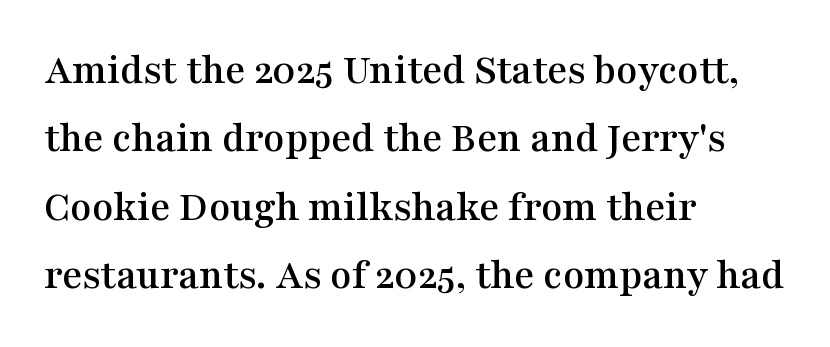
Q: Is the text italic (slanted)? A: No, it is upright.
Q: Is the typeface a serif or a sans-serif typeface? A: Serif.
Q: Is the text underlined? A: No.
Q: How is the paragraph aligned? A: Left-aligned.
Q: Is the spacing between letters normal or unusually wide? A: Normal.
Q: Is the spacing between lines tight, normal or loose? A: Normal.
Q: Width (condensed, normal, or wide)? A: Wide.
Q: Stroke contrast? A: Medium.
Q: x-height? A: Medium.
Q: Monospaced? A: No.
